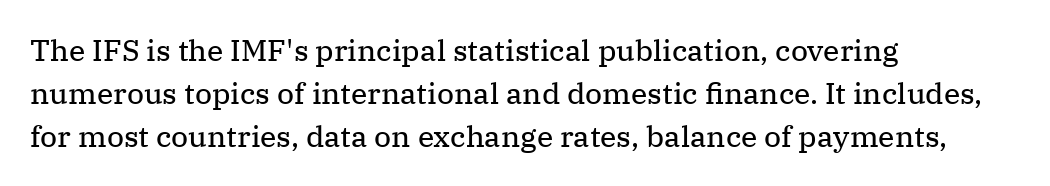
Quick note: underline off. The font is comparable to plain body text, perhaps lighter. Does the type have serifs? Yes, each stem ends in a small foot. The face used here is proportionally spaced, like ordinary book or web type. Look at the tracking — it's just the regular setting, nothing added. The rendering uses a moderate line-height, typical for paragraphs.
